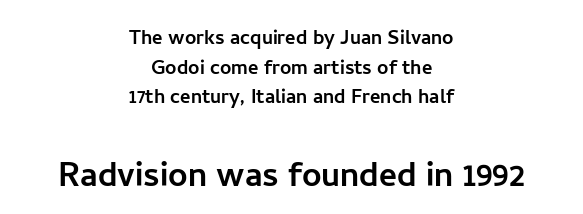
Q: Is the text italic (slanted)? A: No, it is upright.
Q: Is the typeface a serif or a sans-serif typeface? A: Sans-serif.
Q: Is the text underlined? A: No.
Q: How is the paragraph aligned? A: Centered.
Q: Is the spacing between letters normal or unusually wide? A: Normal.
Q: Which block of text is set in a larger size, the first (top) or the second (bottom)? A: The second (bottom) one.
Q: Width (condensed, normal, or wide)? A: Normal.
Q: Stroke contrast? A: Low.
Q: x-height? A: Medium.
Q: Monospaced? A: No.
